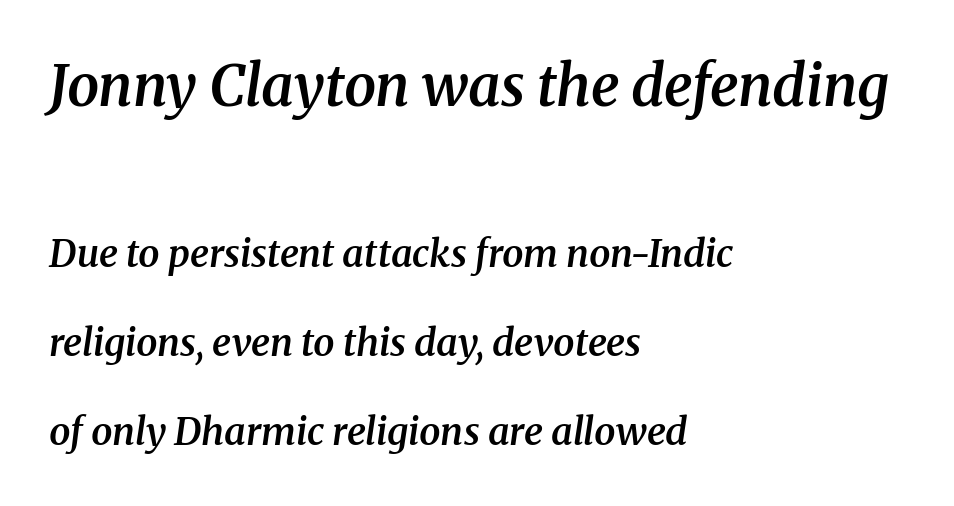
Serif or sans? Serif — the stroke terminals have little feet. Horizontal bands of white between lines are thick stripes. The font is running at a semibold setting, under full bold. Line beginnings align vertically; line endings do not.
